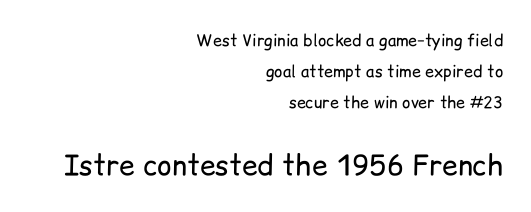
The image shows 28 px regular-weight sans-serif type, upright; set right-aligned, loose line spacing (1.95x), normal letter spacing, not underlined; the second (bottom) block is 1.75x larger; low stroke contrast and a medium x-height.
